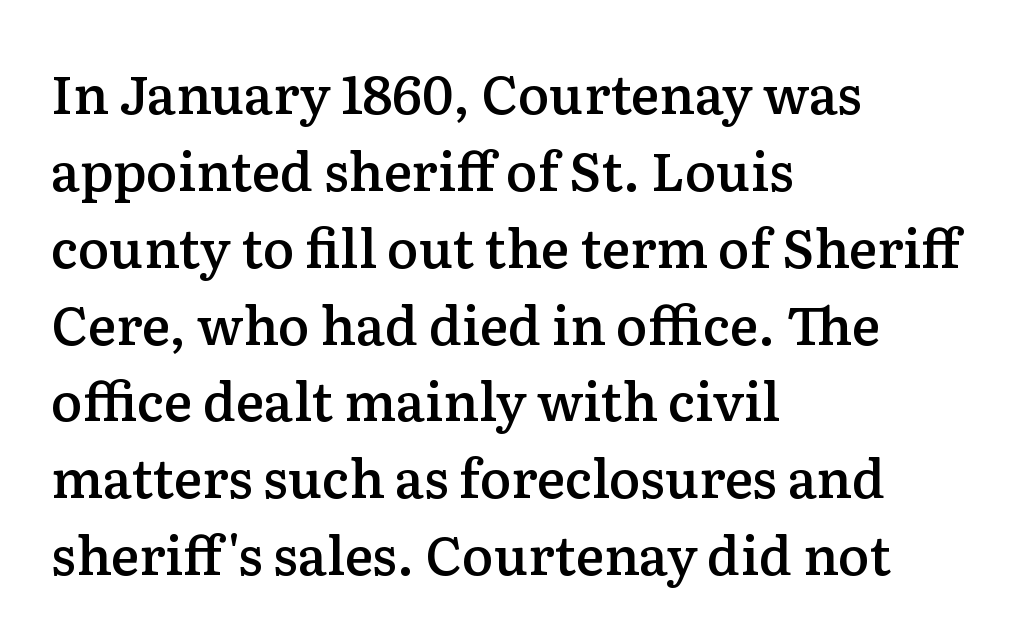
The image shows 53 px semibold serif type, upright; set left-aligned, normal line spacing (1.45x), normal letter spacing, not underlined; low stroke contrast and a medium x-height.
